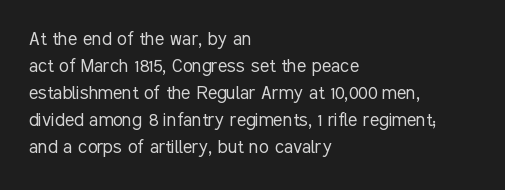
Beneath every word, the page is bare. The lettering holds an erect, upright posture throughout. Caption: face not bold, strokes unweighted. The gaps between neighbouring characters are ordinary and unremarkable.
